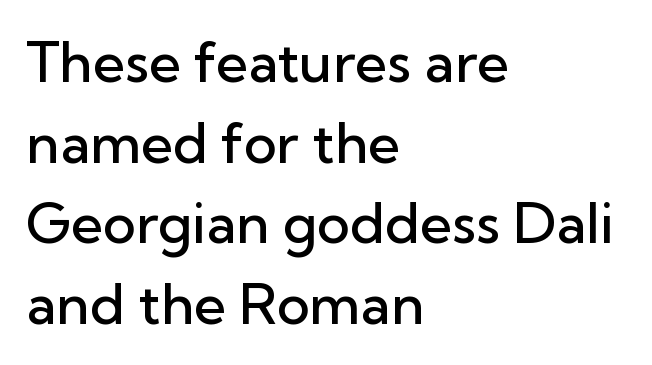
{"serif": "no", "italic": "no", "bold": "semi", "weight": "semibold", "width": "normal", "stroke_contrast": "low", "x_height": "medium", "monospaced": "no", "underline": "no", "align": "left", "line_spacing": "normal", "line_spacing_ratio": 1.44, "letter_spacing": "normal", "letter_spacing_em": 0.0, "glyph_px": 56}
